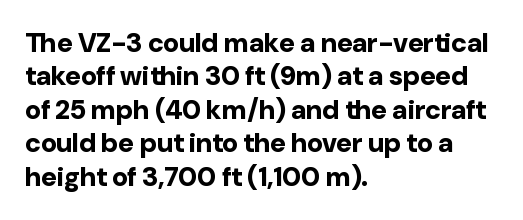
Q: Is the text bold? A: Yes.
Q: Is the text italic (slanted)? A: No, it is upright.
Q: Is the text underlined? A: No.
Q: How is the paragraph aligned? A: Left-aligned.
Q: Is the spacing between letters normal or unusually wide? A: Normal.
